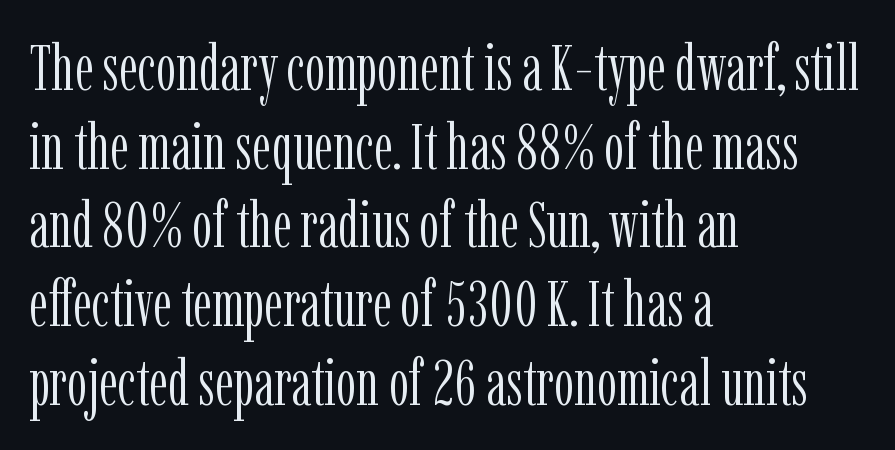
{"serif": "yes", "italic": "no", "bold": "no", "weight": "light", "width": "condensed", "stroke_contrast": "low", "x_height": "medium", "monospaced": "no", "underline": "no", "align": "left", "line_spacing_ratio": 1.23, "letter_spacing": "normal", "letter_spacing_em": 0.0, "glyph_px": 64}
